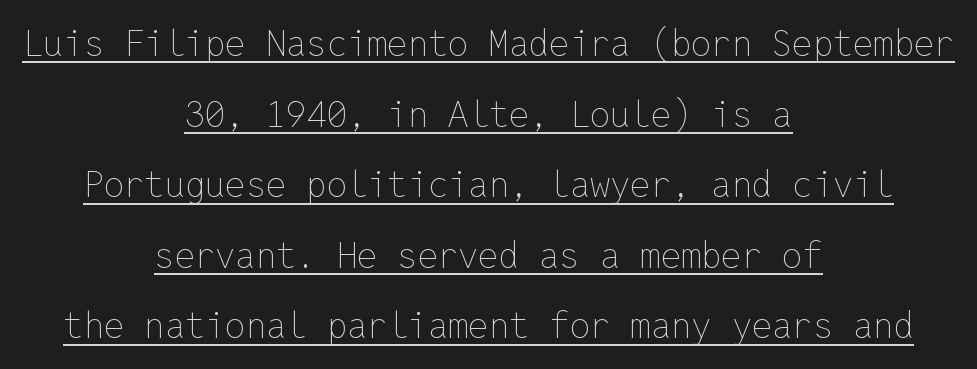
Q: Is the text bold? A: No.
Q: Is the text italic (slanted)? A: No, it is upright.
Q: Is the text underlined? A: Yes.
Q: How is the paragraph aligned? A: Centered.
Q: Is the spacing between letters normal or unusually wide? A: Normal.
Q: Is the spacing between lines tight, normal or loose? A: Loose.
Q: Width (condensed, normal, or wide)? A: Normal.
Q: Stroke contrast? A: Low.
Q: x-height? A: Medium.
Q: Monospaced? A: Yes.
